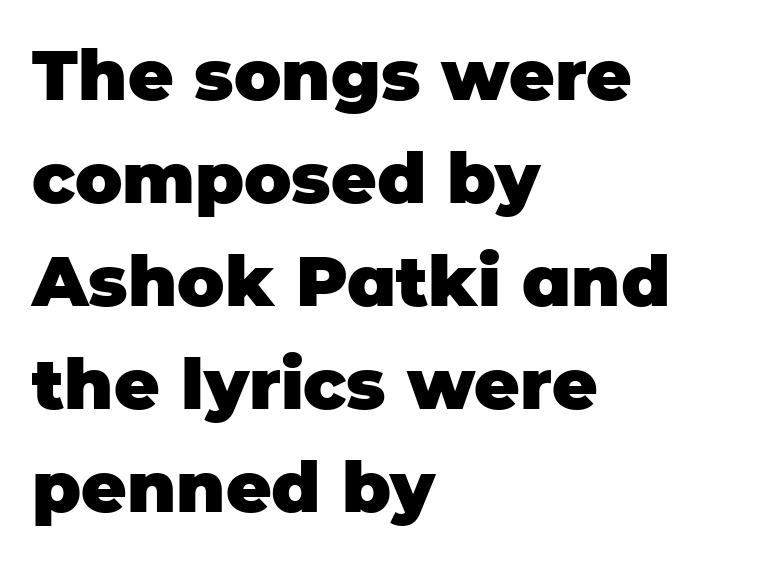
{"serif": "no", "italic": "no", "bold": "yes", "weight": "heavy", "width": "normal", "stroke_contrast": "low", "x_height": "large", "monospaced": "no", "underline": "no", "align": "left", "line_spacing": "normal", "line_spacing_ratio": 1.47, "letter_spacing": "normal", "letter_spacing_em": 0.0, "glyph_px": 70}
